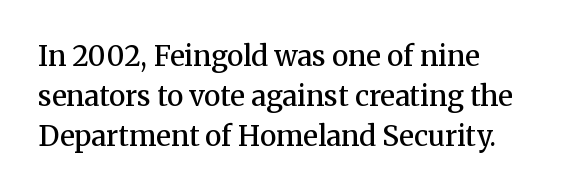
A somewhat darkened texture: the type is semibold rather than bold. Descenders are the only things crossing below the line. Every stem runs plumb, perpendicular to the baseline. The face used here is seriffed, in the tradition of book romans.
